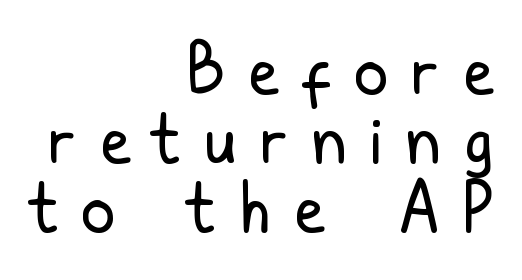
The font is comparable to plain body text, perhaps lighter. In terms of leading, this rendering errs on the cramped side. This is roman type, the default non-slanted kind. Right-aligned paragraph, ragged on the left. Descender tails drop into unmarked territory. The horizontal fit of the characters is loose and conspicuously gappy.
